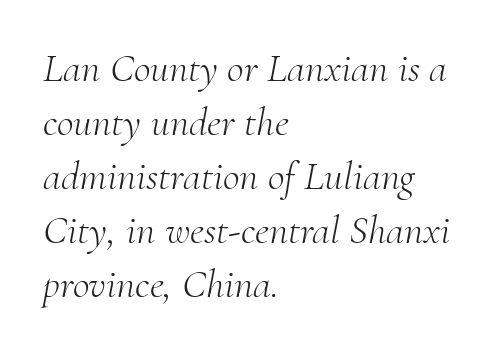
{"serif": "yes", "italic": "yes", "lean": "right", "slant_degrees": 10, "bold": "no", "weight": "light", "width": "normal", "stroke_contrast": "medium", "x_height": "small", "monospaced": "no", "underline": "no", "align": "left", "line_spacing": "normal", "line_spacing_ratio": 1.32, "letter_spacing": "normal", "letter_spacing_em": 0.0, "glyph_px": 41}
